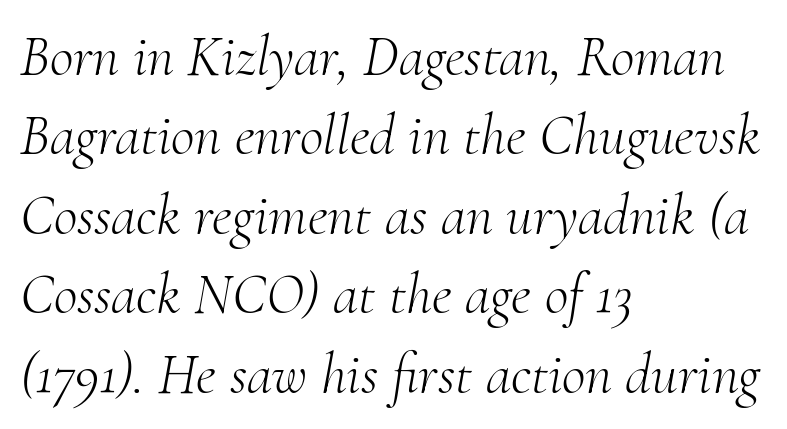
{"serif": "yes", "italic": "yes", "lean": "right", "slant_degrees": 10, "bold": "no", "weight": "light", "width": "normal", "stroke_contrast": "medium", "x_height": "small", "monospaced": "no", "underline": "no", "align": "left", "line_spacing": "normal", "line_spacing_ratio": 1.37, "letter_spacing": "normal", "letter_spacing_em": 0.0, "glyph_px": 58}
